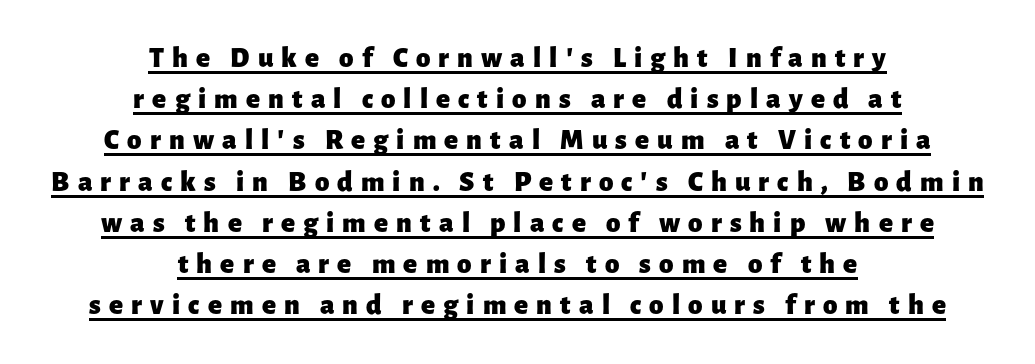
The image shows 29 px heavy sans-serif type, upright; set centered, normal line spacing (1.42x), unusually wide letter spacing (+0.28 em), underlined; low stroke contrast and a medium x-height.
